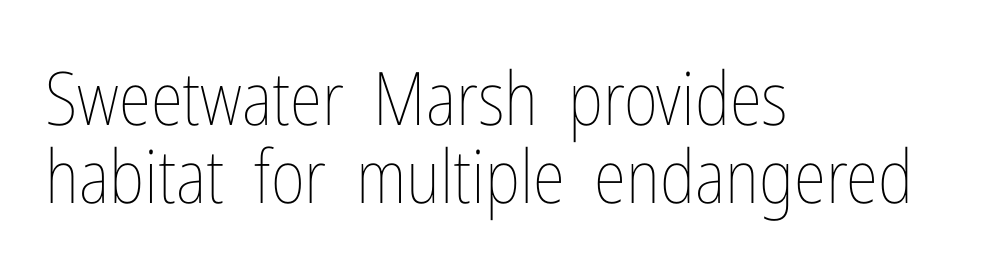
{"italic": "no", "bold": "no", "weight": "thin", "width": "condensed", "stroke_contrast": "low", "x_height": "medium", "monospaced": "no", "underline": "no", "align": "left", "line_spacing": "tight", "line_spacing_ratio": 1.05, "letter_spacing": "normal", "letter_spacing_em": 0.0, "glyph_px": 74}
